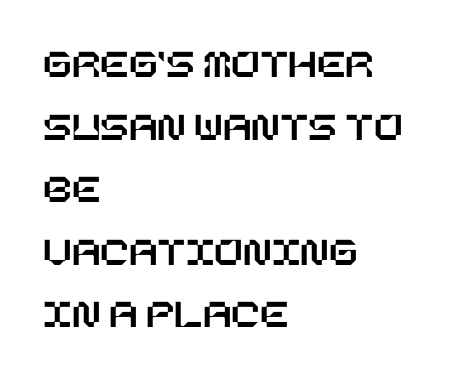
Q: Is the text italic (slanted)? A: No, it is upright.
Q: Is the text underlined? A: No.
Q: How is the paragraph aligned? A: Left-aligned.
Q: Is the spacing between letters normal or unusually wide? A: Normal.
Q: Is the spacing between lines tight, normal or loose? A: Normal.
Q: Width (condensed, normal, or wide)? A: Normal.
Q: Stroke contrast? A: Low.
Q: x-height? A: Large.
